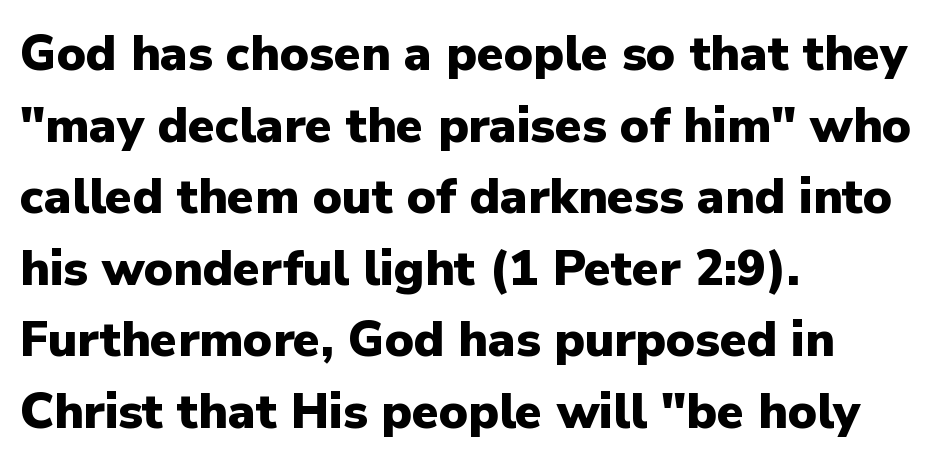
The image shows 49 px heavy sans-serif type, upright; set left-aligned, normal line spacing (1.46x), normal letter spacing, not underlined; low stroke contrast and a medium x-height.
